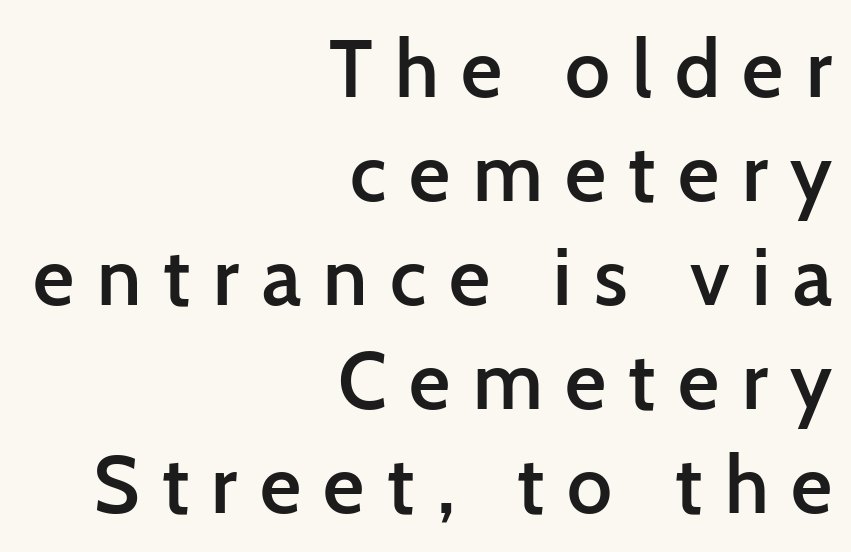
Leftover space on each line is placed entirely before the opening word. Observe the absence of serifs on each vertical stroke in this sample. The space directly below the letters is spotless. Posture: vertical. You could only call the tracking loose — the letters float apart. You could not count columns in this text — the font is proportionally spaced.
